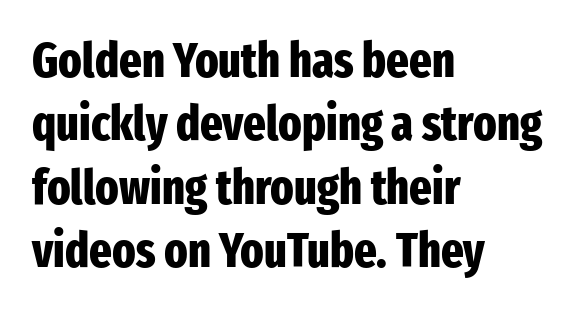
Decoration check: the copy has no underline. These lines are rendered in a variable-pitch font. Alignment: flush left. In terms of posture, this sample is upright. This sample uses a sans-serif face. Set as a true bold cut, around the 700 mark.
